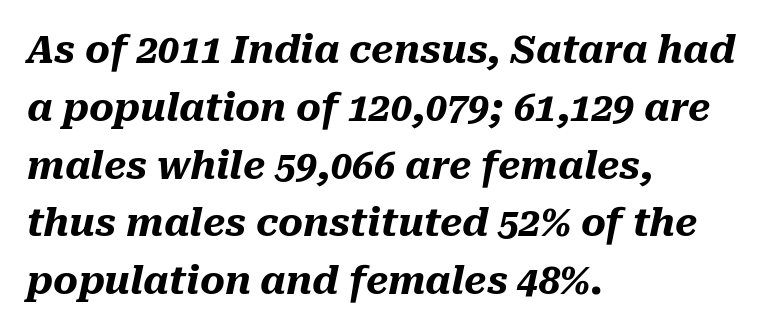
The image shows 38 px heavy type, italic (leaning right); set left-aligned, normal line spacing (1.52x), normal letter spacing, not underlined; medium stroke contrast and a medium x-height.
